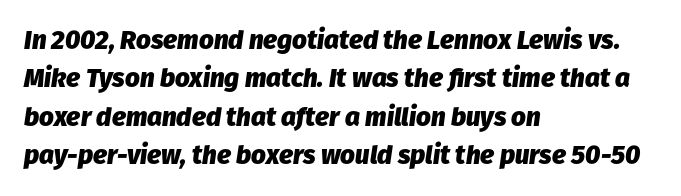
The image shows 26 px bold type, italic (leaning right); set left-aligned, normal line spacing (1.48x), normal letter spacing, not underlined.
